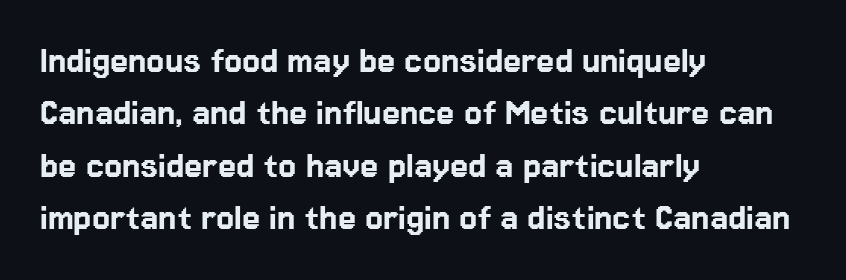
Q: Is the text italic (slanted)? A: No, it is upright.
Q: Is the typeface a serif or a sans-serif typeface? A: Sans-serif.
Q: Is the text underlined? A: No.
Q: How is the paragraph aligned? A: Left-aligned.
Q: Is the spacing between letters normal or unusually wide? A: Normal.
Q: Is the spacing between lines tight, normal or loose? A: Normal.
Q: Width (condensed, normal, or wide)? A: Normal.
Q: Stroke contrast? A: Low.
Q: x-height? A: Medium.
Q: Monospaced? A: No.
